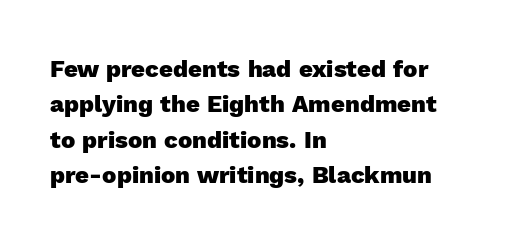
{"italic": "no", "bold": "yes", "underline": "no", "align": "left", "line_spacing": "normal", "line_spacing_ratio": 1.47, "letter_spacing": "normal", "letter_spacing_em": 0.0, "glyph_px": 24}
